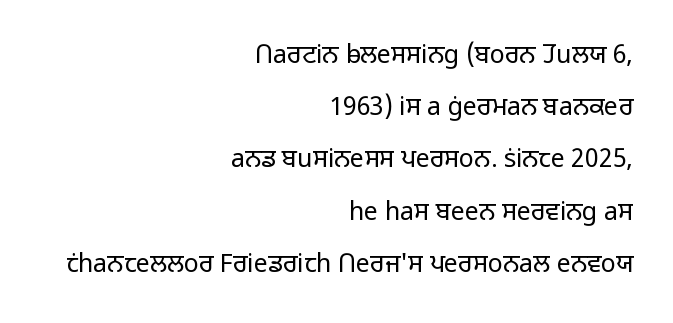
The image shows 25 px text type, upright; set right-aligned, loose line spacing (2.09x), normal letter spacing, not underlined.
